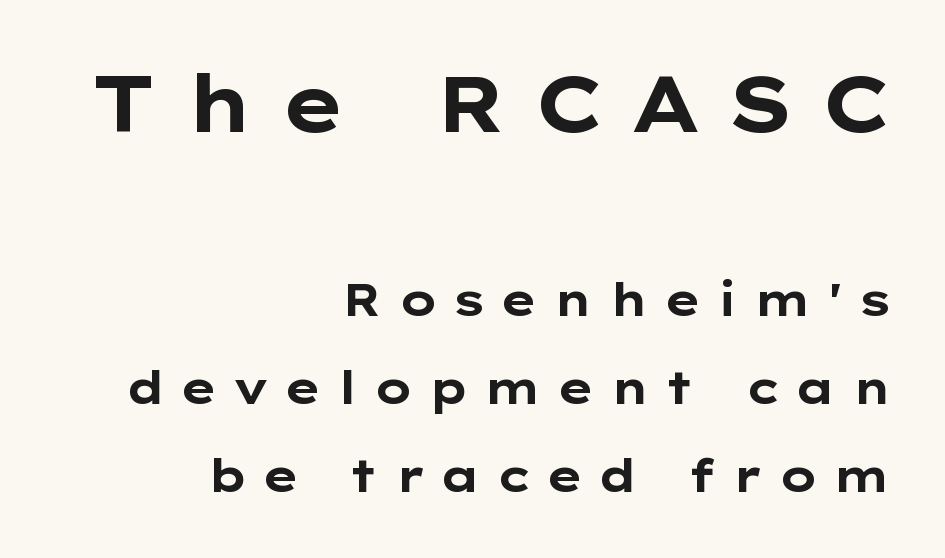
Q: Is the text bold? A: Yes.
Q: Is the text italic (slanted)? A: No, it is upright.
Q: Is the typeface a serif or a sans-serif typeface? A: Sans-serif.
Q: Is the text underlined? A: No.
Q: How is the paragraph aligned? A: Right-aligned.
Q: Is the spacing between letters normal or unusually wide? A: Unusually wide.
Q: Is the spacing between lines tight, normal or loose? A: Loose.
Q: Which block of text is set in a larger size, the first (top) or the second (bottom)? A: The first (top) one.
Q: Width (condensed, normal, or wide)? A: Wide.
Q: Stroke contrast? A: Low.
Q: x-height? A: Medium.
Q: Monospaced? A: No.
